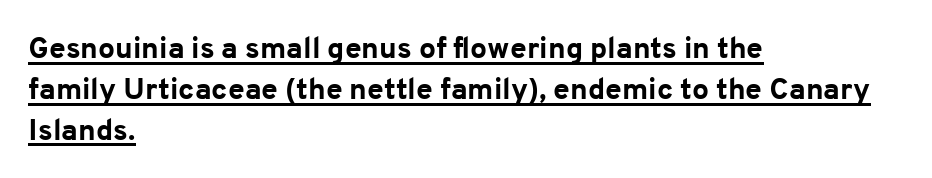
Q: Is the text bold? A: Yes.
Q: Is the text italic (slanted)? A: No, it is upright.
Q: Is the typeface a serif or a sans-serif typeface? A: Sans-serif.
Q: Is the text underlined? A: Yes.
Q: How is the paragraph aligned? A: Left-aligned.
Q: Is the spacing between letters normal or unusually wide? A: Normal.
Q: Is the spacing between lines tight, normal or loose? A: Normal.
Q: Width (condensed, normal, or wide)? A: Normal.
Q: Stroke contrast? A: Low.
Q: x-height? A: Medium.
Q: Monospaced? A: No.
